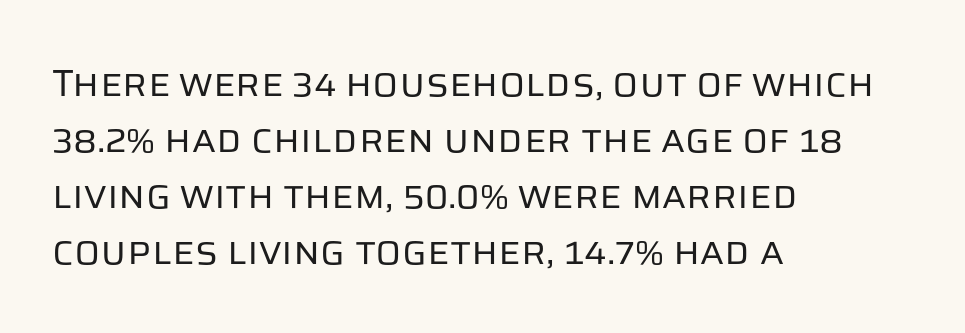
Is this a sans? Yes — the strokes have no serifs. A typesetter would mark this as roman, not italic. The lines sit at an ordinary, default distance from one another. The words here are not underlined.
